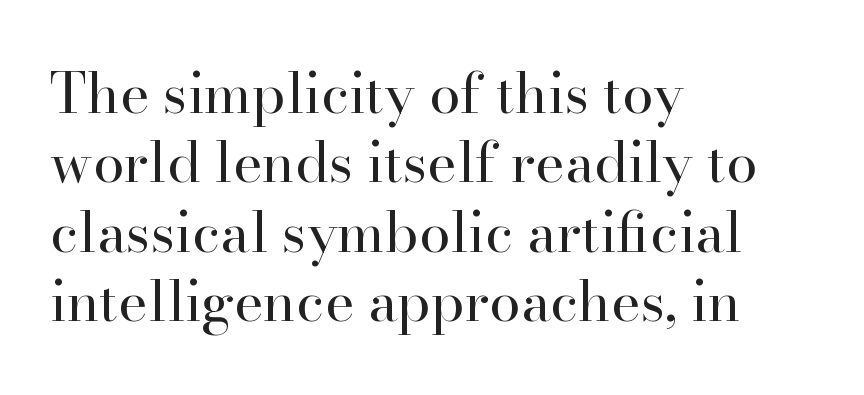
Nothing heavy about these letters — not bold at all. Underline: absent. Classification — serif. The typography opts for an upright posture over an oblique one. The rag falls on the right side of this text block. Students, note that the glyphs here touch the page at normal intervals.
